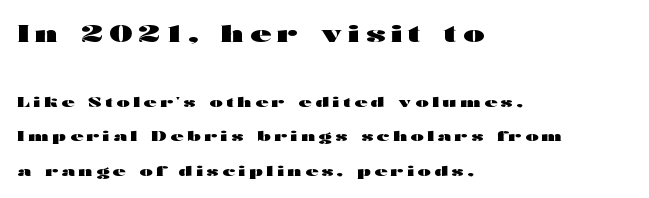
{"italic": "no", "bold": "yes", "underline": "no", "align": "left", "line_spacing": "loose", "line_spacing_ratio": 2.46, "letter_spacing": "wide", "letter_spacing_em": 0.26, "larger_block": "first", "size_ratio": 1.64, "glyph_px": 23}
